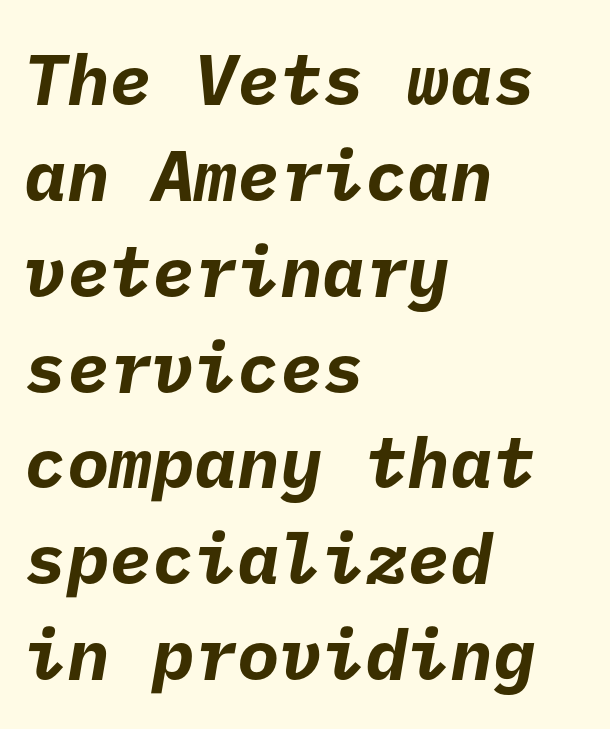
This rendering employs a face without finishing strokes, i.e., a sans-serif. Horizontal alignment here is leftward, the default for most running prose. Every letter is thick-stroked: bold, no question. A normal amount of white space separates one row of letters from the next. Characters follow at the spacing the type designer built in. Quick note: underline off.
